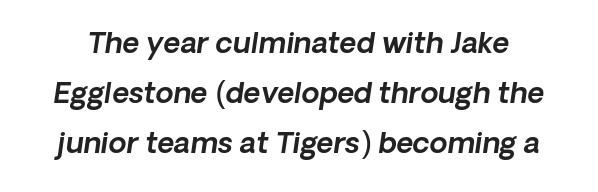
Q: Is the text italic (slanted)? A: Yes, it leans right by about 8 degrees.
Q: Is the text underlined? A: No.
Q: Is the spacing between letters normal or unusually wide? A: Normal.
Q: Width (condensed, normal, or wide)? A: Normal.
Q: x-height? A: Medium.
Q: Monospaced? A: No.
